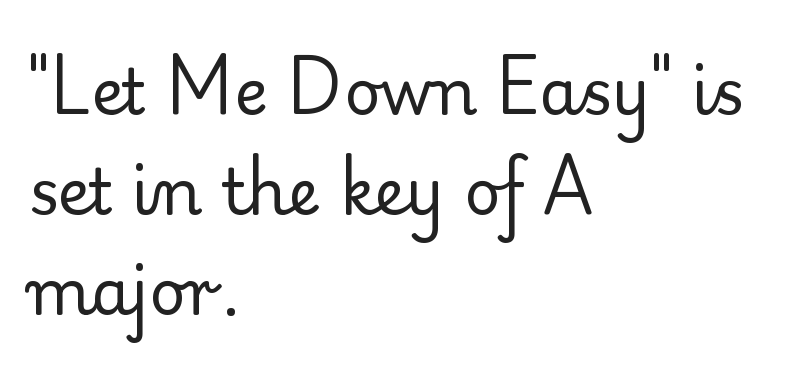
Note the varied advance widths — an 'i' is clearly narrower than an 'm'. These lines stack with their left ends in a neat column. In terms of posture, this sample is upright. Vertical spacing — default.
